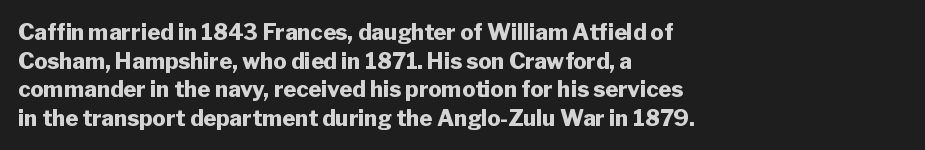
The image shows 22 px bold type, upright; set left-aligned, normal line spacing (1.3x), normal letter spacing, not underlined.
